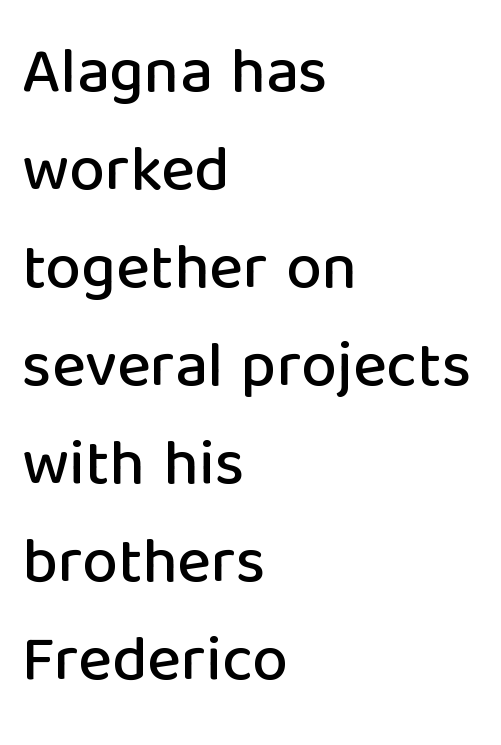
Underlining? Definitely not there. Tracking here is standard; glyphs follow each other at the usual distance. Each letter keeps its own natural width here, so spacing adapts to shape. Style check: upright.
